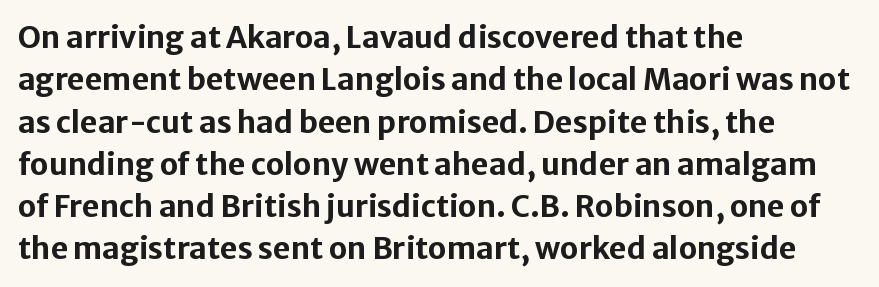
The face used here is a sans, in the tradition of grotesques and geometrics. Style check: upright. In terms of leading, this rendering sits right in the middle. The space directly below the letters is spotless. Looks like regular typesetting: each glyph gets only the width it needs.
